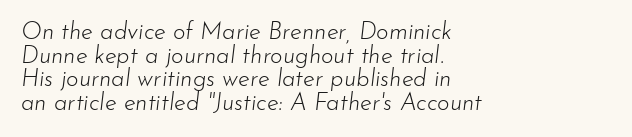
Reading down the block, your eye returns to a fixed left position each line. The foot of each line stays bare and open. Compared with typical body copy, the letter spacing here is the same. This reads as an unemphasized weight, regular at the heaviest. You could barely slide anything between these rows.
